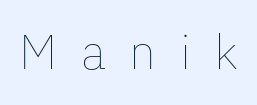
Style check: upright. Looks like regular typesetting: each glyph gets only the width it needs. Beneath every word, the page is bare. Tracking value appears strongly positive — letters spread wide. Heft: none added — not bold.
